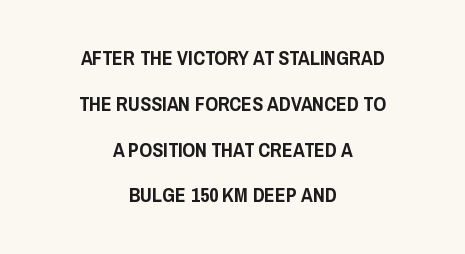
{"italic": "no", "underline": "no", "align": "center", "line_spacing": "loose", "line_spacing_ratio": 2.29, "letter_spacing": "normal", "letter_spacing_em": 0.0, "glyph_px": 20}
